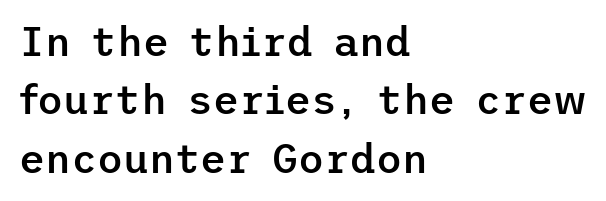
Beneath every word, the page is bare. Tracking value appears to be zero — textbook default spacing. The type family on display is of the sans-serif kind. Is the type bold? Partly — it's a semibold, heavier than regular but not fully bold. The paragraph shown leans on its left margin. Leading: standard.
